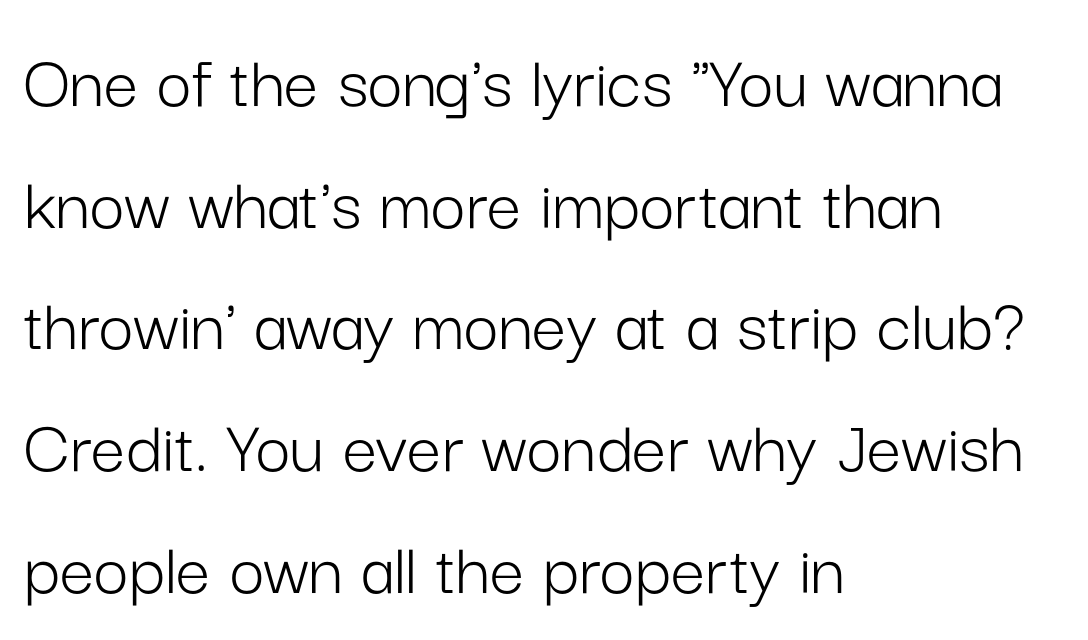
The image shows 77 px light sans-serif type, upright; set left-aligned, normal line spacing (1.58x), normal letter spacing, not underlined; low stroke contrast and a medium x-height.
